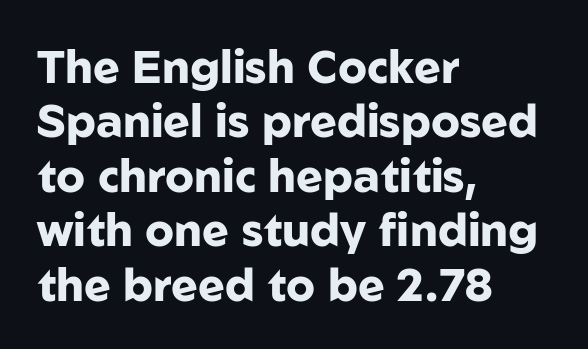
The image shows 45 px heavy sans-serif type, upright; set left-aligned, line spacing 1.21x, normal letter spacing, not underlined; low stroke contrast and a medium x-height.
